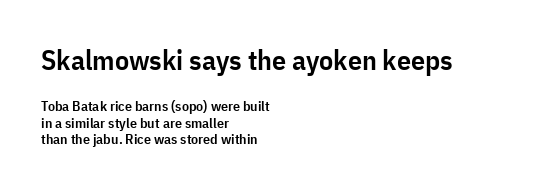
The image shows 28 px semibold, condensed sans-serif type, upright; set left-aligned, line spacing 1.17x, normal letter spacing, not underlined; the first (top) block is 2.0x larger; low stroke contrast and a medium x-height.
